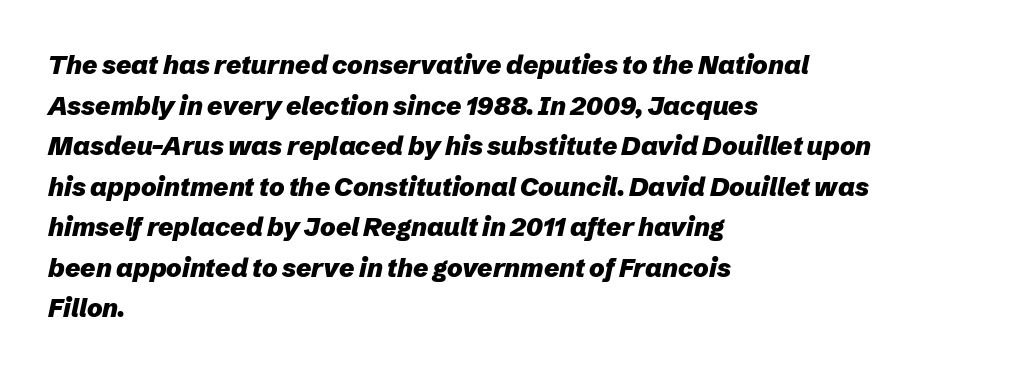
Q: Is the text bold? A: Yes.
Q: Is the text italic (slanted)? A: Yes, it leans right by about 12 degrees.
Q: Is the text underlined? A: No.
Q: How is the paragraph aligned? A: Left-aligned.
Q: Is the spacing between letters normal or unusually wide? A: Normal.
Q: Is the spacing between lines tight, normal or loose? A: Normal.
